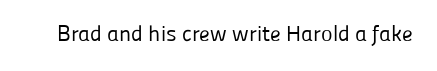
{"italic": "no", "bold": "no", "underline": "no", "letter_spacing": "normal", "letter_spacing_em": 0.0, "glyph_px": 22}
